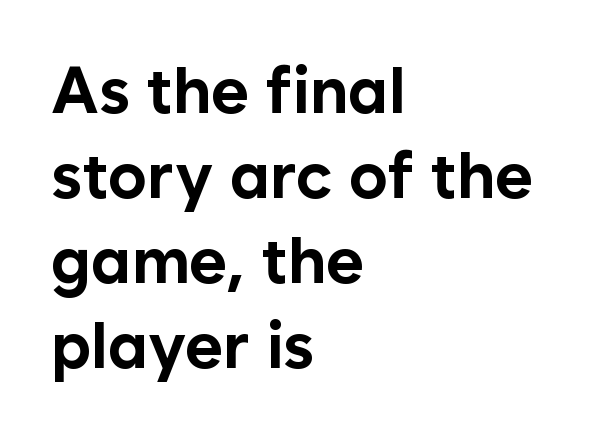
{"serif": "no", "italic": "no", "bold": "yes", "weight": "bold", "width": "normal", "stroke_contrast": "low", "x_height": "medium", "monospaced": "no", "underline": "no", "align": "left", "line_spacing": "normal", "line_spacing_ratio": 1.31, "letter_spacing": "normal", "letter_spacing_em": 0.0, "glyph_px": 65}
